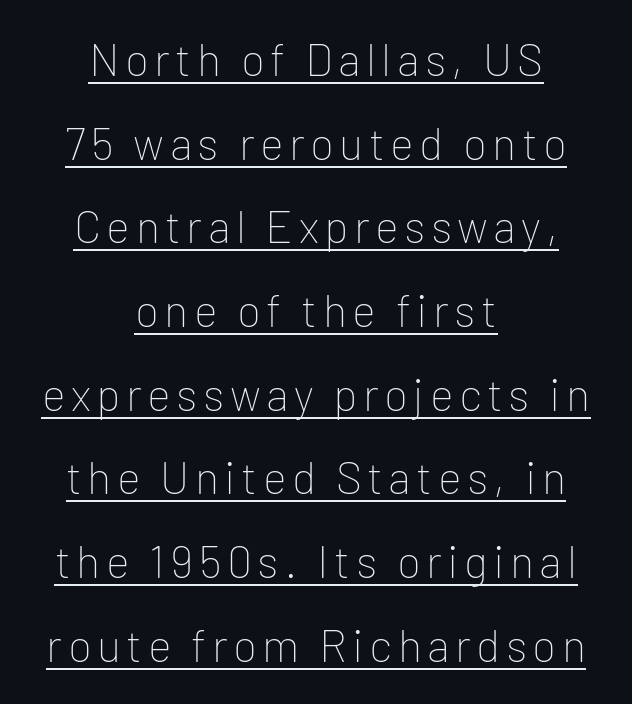
Q: Is the text bold? A: No.
Q: Is the text italic (slanted)? A: No, it is upright.
Q: Is the typeface a serif or a sans-serif typeface? A: Sans-serif.
Q: Is the text underlined? A: Yes.
Q: How is the paragraph aligned? A: Centered.
Q: Width (condensed, normal, or wide)? A: Normal.
Q: Stroke contrast? A: Low.
Q: x-height? A: Medium.
Q: Monospaced? A: No.
